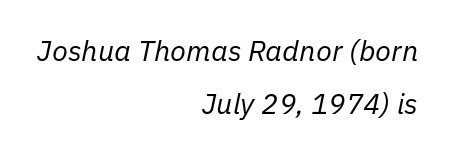
{"italic": "yes", "lean": "right", "slant_degrees": 11, "bold": "no", "weight": "regular", "width": "normal", "stroke_contrast": "low", "x_height": "medium", "monospaced": "no", "underline": "no", "align": "right", "line_spacing_ratio": 1.83, "letter_spacing": "normal", "letter_spacing_em": 0.0, "glyph_px": 29}
